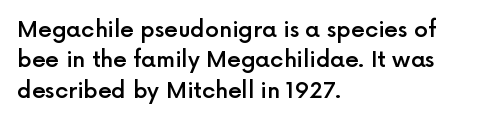
The image shows 22 px text type, upright; set left-aligned, normal line spacing (1.38x), normal letter spacing, not underlined.
